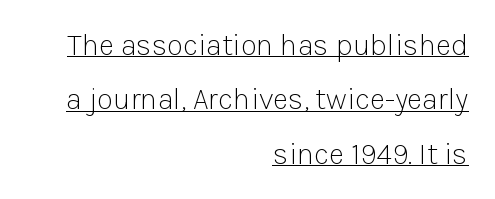
This sample has the flowing, uneven cadence of proportional lettering. The paragraph has a hard right edge and a soft left edge. Decoration check: the copy is underlined. Vertical stems look standard width or narrower in stroke. The letters sit at their default tracking, neither squeezed nor spread.
